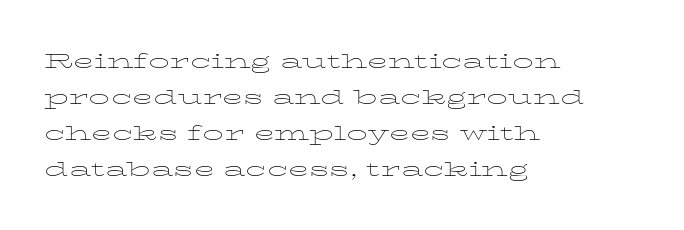
Nothing heavy about these letters — not bold at all. The setting favours the left margin, as ordinary paragraphs usually do. Nobody touched the tracking dial on this one. Upright lettering throughout. This rendering features lettering with no underline.
